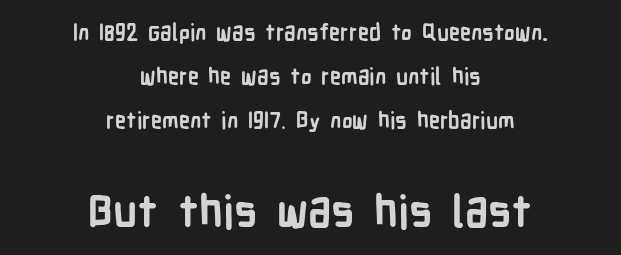
Honestly, the letter spacing is just normal — you wouldn't notice it. A clean baseline with only descenders dipping below it. Look at the glyph heights: the lower group is clearly the bigger setting. Does the lettering tilt? It doesn't — this is upright. This sample trades compactness for vertical openness between lines.
